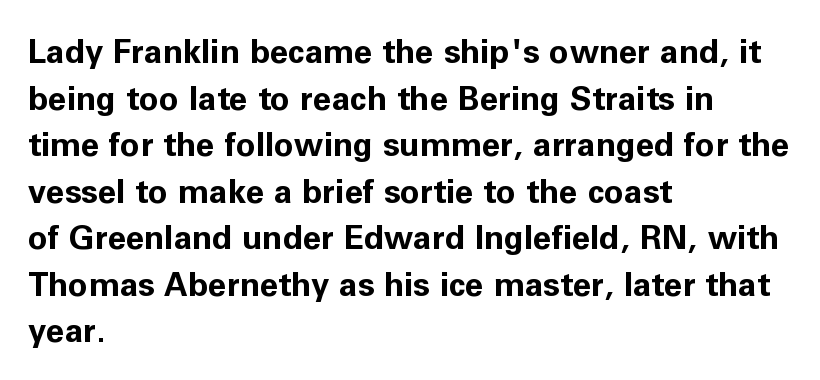
The rendering keeps characters at their native spacing. The passage is arranged the way most books set body copy — flush left. Varying glyph widths throughout — classic text-font behaviour. Typographic density is high because the face is bold.
